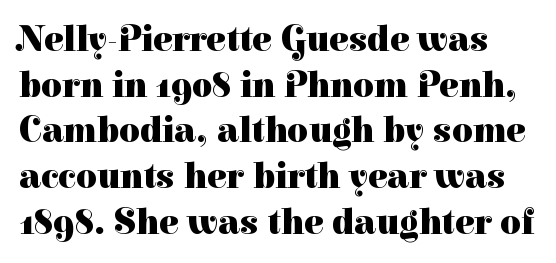
{"serif": "yes", "italic": "no", "bold": "yes", "weight": "heavy", "width": "normal", "stroke_contrast": "high", "x_height": "medium", "monospaced": "no", "underline": "no", "line_spacing": "normal", "line_spacing_ratio": 1.27, "letter_spacing": "normal", "letter_spacing_em": 0.0, "glyph_px": 36}
